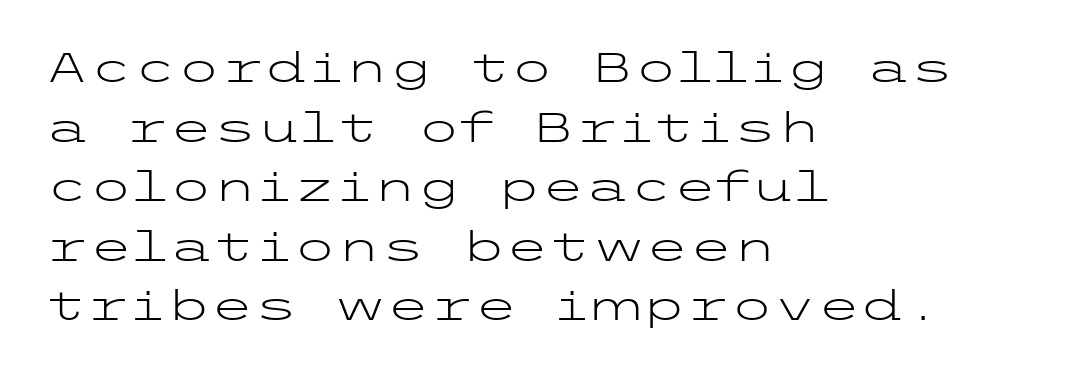
{"serif": "no", "italic": "no", "bold": "no", "weight": "light", "width": "wide", "stroke_contrast": "low", "x_height": "medium", "underline": "no", "align": "left", "line_spacing": "normal", "line_spacing_ratio": 1.49, "letter_spacing": "normal", "letter_spacing_em": 0.0, "glyph_px": 40}
